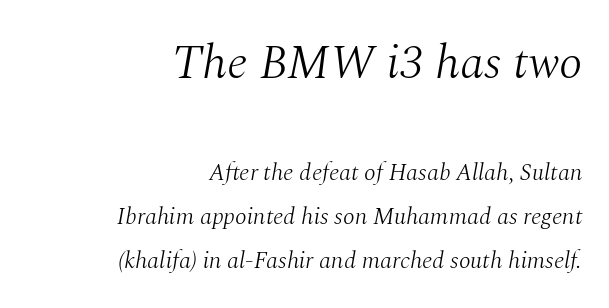
{"serif": "yes", "italic": "yes", "lean": "right", "slant_degrees": 10, "bold": "no", "weight": "light", "width": "normal", "stroke_contrast": "medium", "x_height": "medium", "monospaced": "no", "underline": "no", "align": "right", "line_spacing_ratio": 1.84, "letter_spacing": "normal", "letter_spacing_em": 0.0, "larger_block": "first", "size_ratio": 2.0, "glyph_px": 48}
